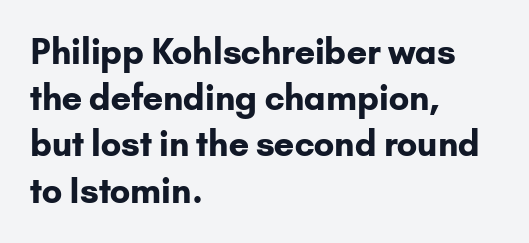
{"serif": "no", "italic": "no", "bold": "yes", "weight": "bold", "width": "normal", "stroke_contrast": "low", "x_height": "small", "monospaced": "no", "underline": "no", "align": "left", "line_spacing": "normal", "line_spacing_ratio": 1.36, "letter_spacing": "normal", "letter_spacing_em": 0.0, "glyph_px": 34}
